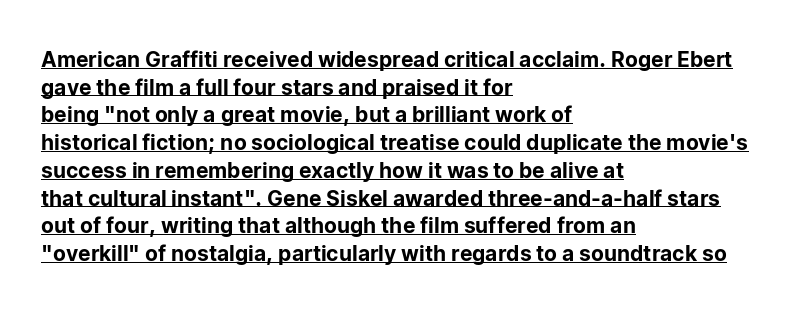
The image shows 21 px text type, upright; set left-aligned, normal line spacing (1.32x), normal letter spacing, underlined.
